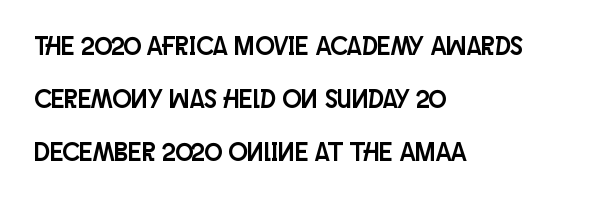
Q: Is the text italic (slanted)? A: No, it is upright.
Q: Is the text underlined? A: No.
Q: How is the paragraph aligned? A: Left-aligned.
Q: Is the spacing between letters normal or unusually wide? A: Normal.
Q: Is the spacing between lines tight, normal or loose? A: Loose.
